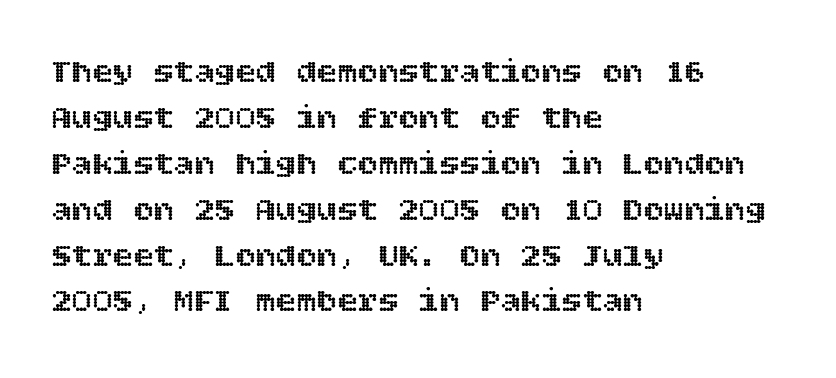
{"italic": "no", "width": "normal", "x_height": "large", "underline": "no", "align": "left", "line_spacing": "normal", "line_spacing_ratio": 1.35, "letter_spacing": "normal", "letter_spacing_em": 0.0, "glyph_px": 34}
